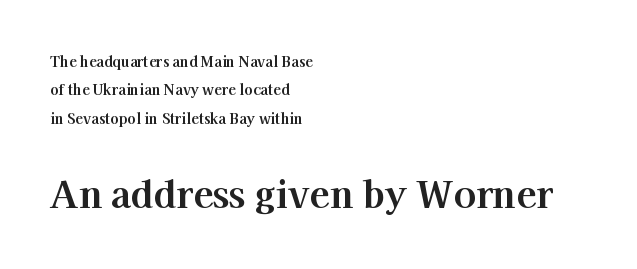
{"serif": "yes", "italic": "no", "bold": "yes", "weight": "bold", "width": "normal", "stroke_contrast": "high", "x_height": "medium", "monospaced": "no", "underline": "no", "align": "left", "line_spacing": "loose", "line_spacing_ratio": 2.03, "letter_spacing": "normal", "letter_spacing_em": 0.0, "larger_block": "second", "size_ratio": 2.64, "glyph_px": 37}
